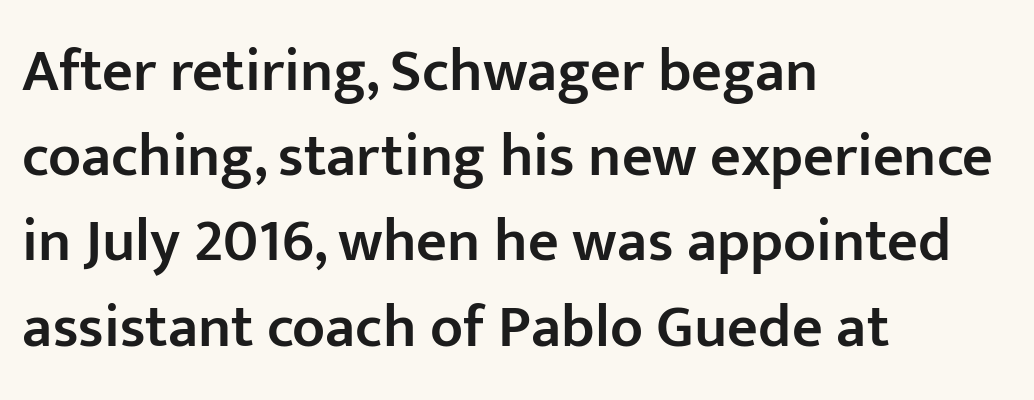
In terms of letterform style, serifs are entirely absent. The letters stand straight up with perfectly vertical stems. Each glyph is drawn with semibold strokes, heavier than normal yet not fully bold. The line-height multiplier appears to be the usual default. Think of a printed novel: that variable character pitch is what you see here. Observe the ordinary spacing: letters are neighbours, not strangers.
